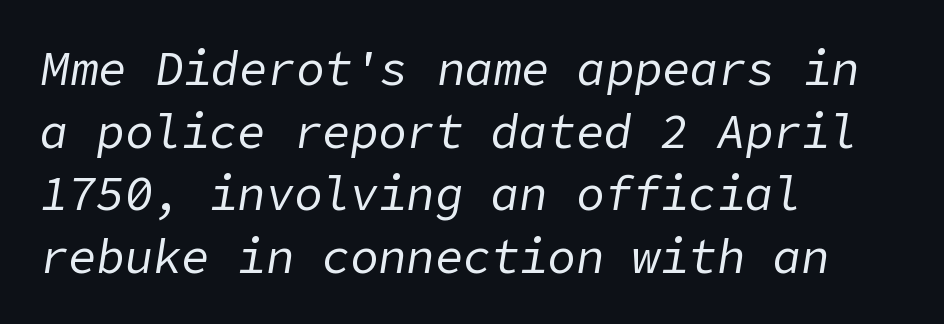
Rule under the text: the space is simply empty. Letter spacing: default. Does the lettering tilt? It does — this is italic. Teacher's note: observe the even left margin — that is flush-left alignment.
